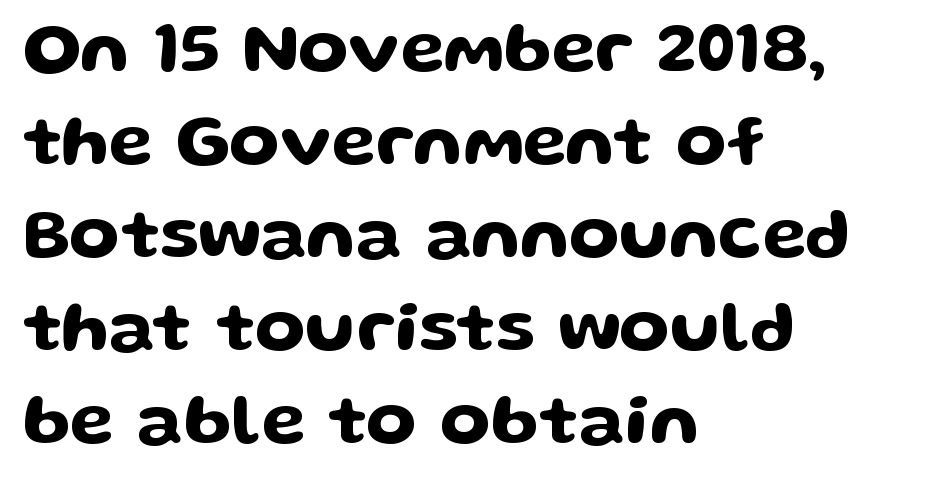
Q: Is the text italic (slanted)? A: No, it is upright.
Q: Is the typeface a serif or a sans-serif typeface? A: Sans-serif.
Q: Is the text underlined? A: No.
Q: How is the paragraph aligned? A: Left-aligned.
Q: Is the spacing between letters normal or unusually wide? A: Normal.
Q: Is the spacing between lines tight, normal or loose? A: Normal.
Q: Width (condensed, normal, or wide)? A: Wide.
Q: Stroke contrast? A: Low.
Q: x-height? A: Medium.
Q: Monospaced? A: No.
